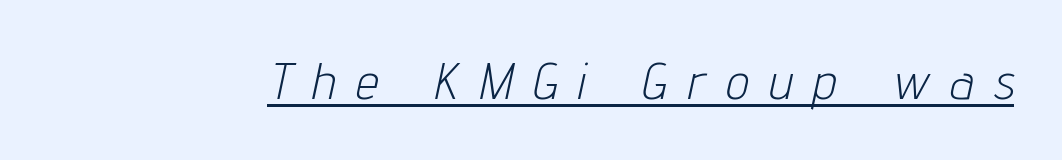
{"italic": "yes", "lean": "right", "slant_degrees": 12, "bold": "no", "weight": "light", "width": "condensed", "stroke_contrast": "low", "x_height": "medium", "monospaced": "no", "underline": "yes", "letter_spacing": "wide", "letter_spacing_em": 0.42, "glyph_px": 51}
